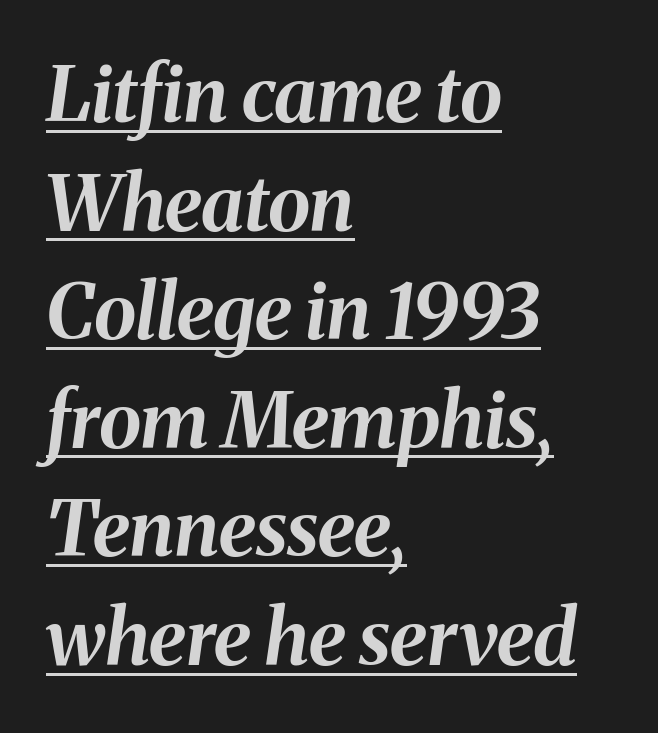
Honestly, the row spacing looks completely unremarkable. Would a proofreader flag this as italicized? Yes. Tracking value appears to be zero — textbook default spacing. Does the weight exceed regular? Yes, all the way to bold. The lines are quadded left. These characters rest on top of a visible drawn line.
